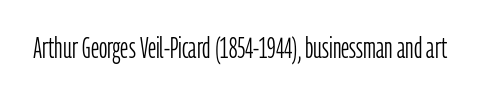
The image shows 29 px light, condensed sans-serif type, upright; set normal letter spacing, not underlined; low stroke contrast and a medium x-height.
